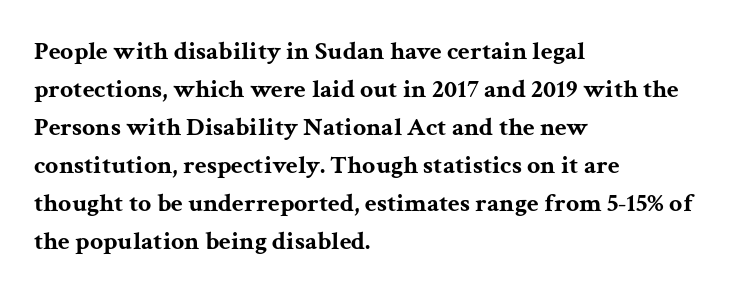
Horizontal alignment here is leftward, the default for most running prose. Nothing unusual about the tracking: characters are spaced as the font intends. Students, observe: this is what conventionally led text looks like. Does the lettering tilt? It doesn't — this is upright.
